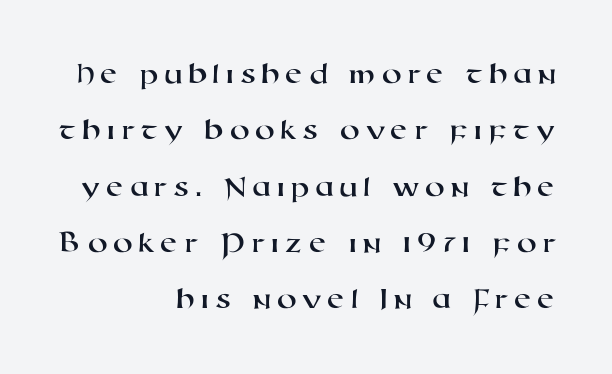
Q: Is the typeface a serif or a sans-serif typeface? A: Sans-serif.
Q: Is the text underlined? A: No.
Q: How is the paragraph aligned? A: Right-aligned.
Q: Width (condensed, normal, or wide)? A: Wide.
Q: Stroke contrast? A: High.
Q: x-height? A: Medium.
Q: Monospaced? A: No.
